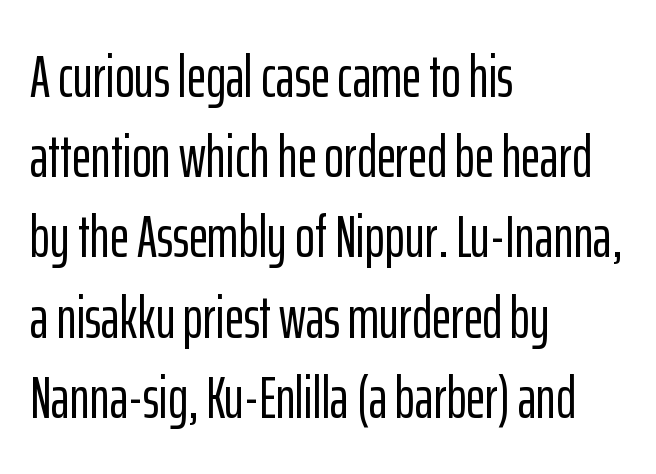
Q: Is the text italic (slanted)? A: No, it is upright.
Q: Is the typeface a serif or a sans-serif typeface? A: Sans-serif.
Q: Is the text underlined? A: No.
Q: How is the paragraph aligned? A: Left-aligned.
Q: Is the spacing between letters normal or unusually wide? A: Normal.
Q: Is the spacing between lines tight, normal or loose? A: Normal.
Q: Width (condensed, normal, or wide)? A: Condensed.
Q: Stroke contrast? A: Low.
Q: x-height? A: Medium.
Q: Monospaced? A: No.
